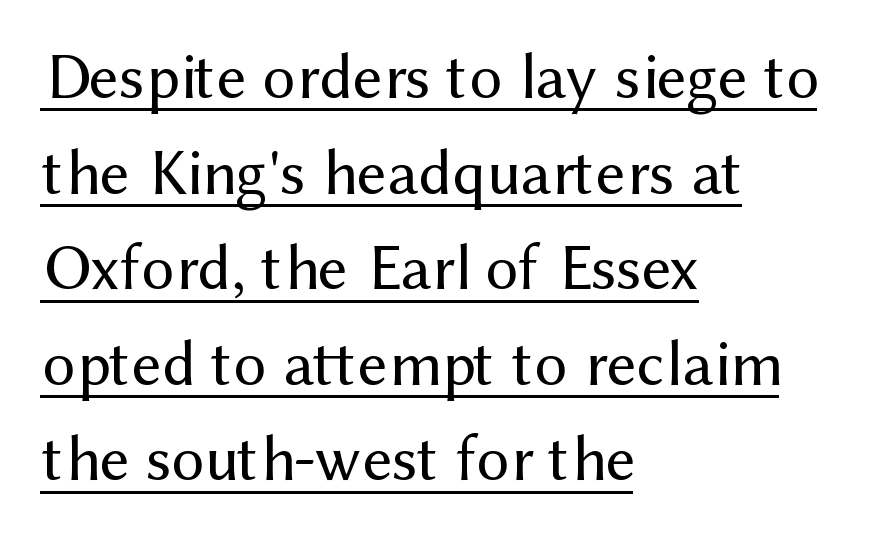
This sample carries an underscore along the baseline area. A light-to-regular cut is what we see here. Standard letterfit; no display-style spreading of the glyphs. You could not count columns in this text — the font is proportionally spaced. The type sits square on the baseline with zero lean. Stroke terminals: plain, sans-serif.
